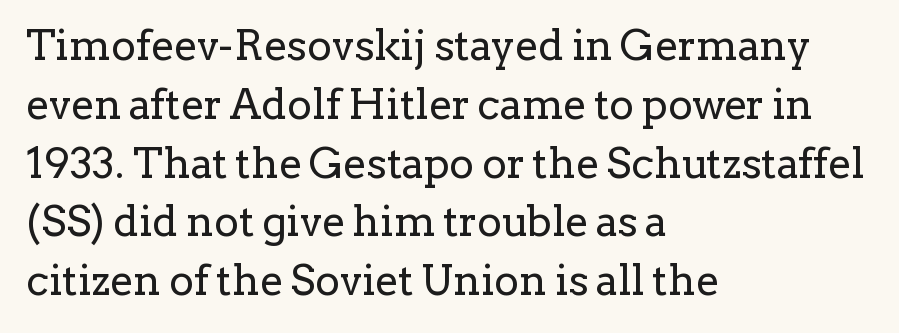
{"serif": "yes", "italic": "no", "bold": "no", "weight": "regular", "width": "normal", "stroke_contrast": "low", "x_height": "medium", "monospaced": "no", "underline": "no", "align": "left", "line_spacing": "normal", "line_spacing_ratio": 1.4, "letter_spacing": "normal", "letter_spacing_em": 0.0, "glyph_px": 42}
